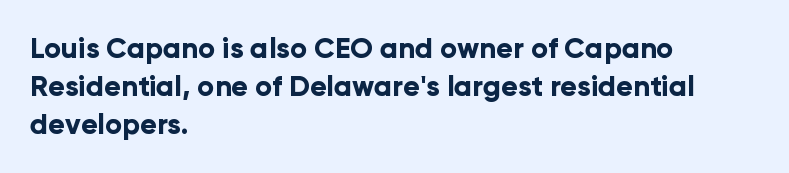
{"serif": "no", "italic": "no", "bold": "yes", "weight": "bold", "width": "normal", "stroke_contrast": "low", "x_height": "medium", "monospaced": "no", "underline": "no", "align": "left", "line_spacing": "normal", "line_spacing_ratio": 1.36, "letter_spacing": "normal", "letter_spacing_em": 0.0, "glyph_px": 28}
